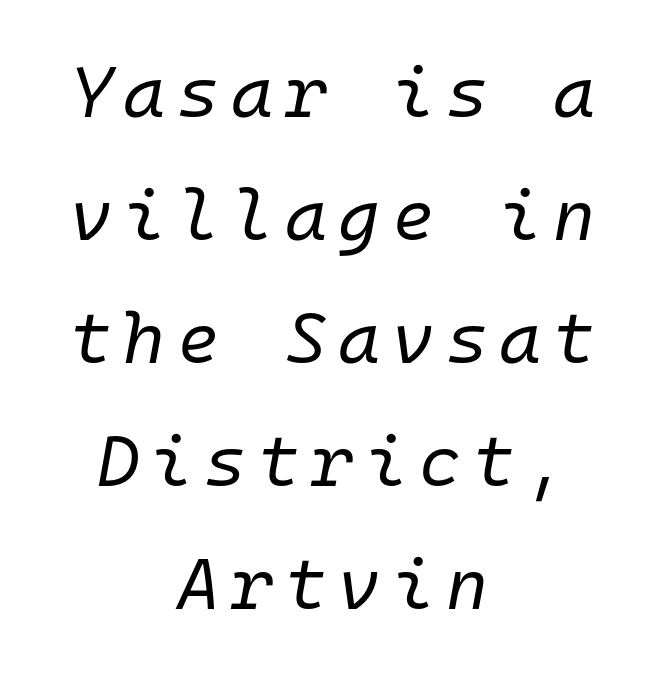
The image shows 72 px regular-weight type, italic (leaning right), monospaced; set centered, line spacing 1.71x, not underlined; low stroke contrast and a medium x-height.
